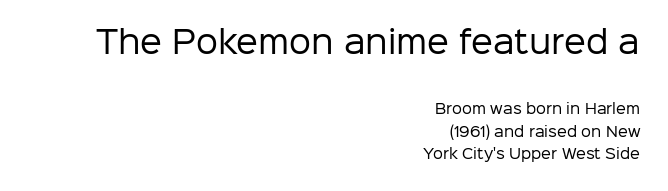
Q: Is the text bold? A: No.
Q: Is the text italic (slanted)? A: No, it is upright.
Q: Is the typeface a serif or a sans-serif typeface? A: Sans-serif.
Q: Is the text underlined? A: No.
Q: How is the paragraph aligned? A: Right-aligned.
Q: Is the spacing between letters normal or unusually wide? A: Normal.
Q: Is the spacing between lines tight, normal or loose? A: Normal.
Q: Which block of text is set in a larger size, the first (top) or the second (bottom)? A: The first (top) one.
Q: Width (condensed, normal, or wide)? A: Normal.
Q: Stroke contrast? A: Low.
Q: x-height? A: Medium.
Q: Monospaced? A: No.
